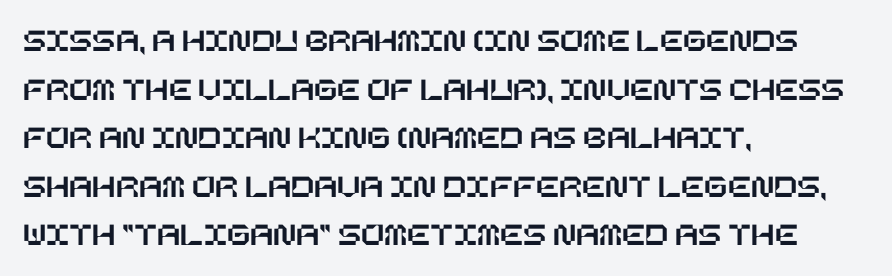
The image shows 34 px text type, upright; set left-aligned, normal line spacing (1.43x), normal letter spacing, not underlined; low stroke contrast and a large x-height.
